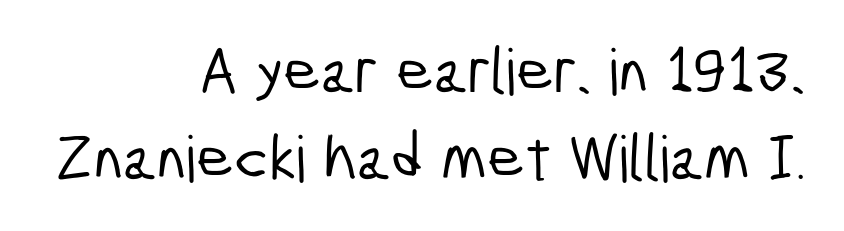
Look at the tracking — it's just the regular setting, nothing added. Where is the straight margin? On the right. Notice how descenders clear the ascenders below comfortably — that's standard leading. Examine the stroke ends and you'll find no serifs. The foot of each line stays bare and open. The letters advance in unequal steps, a hallmark of proportional type.
